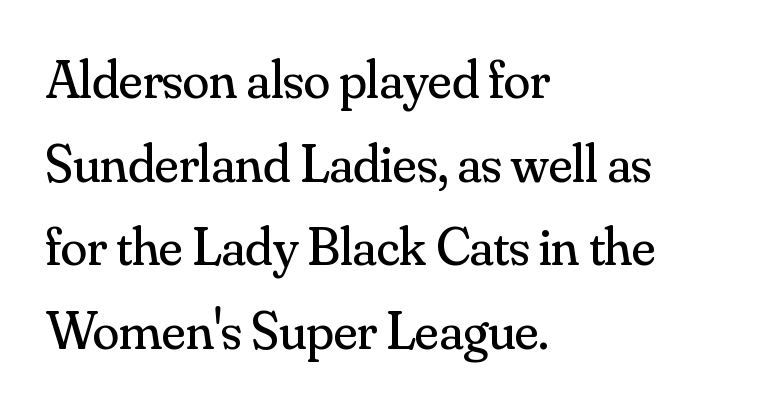
A quiet, ordinary-to-light weight characterises the typeface. Is the block centered? No — it sits flush against the left margin. The passage shown stacks its lines at a standard gap. Unlike a clean sans, this face finishes its strokes with serifs. Varying glyph widths throughout — classic text-font behaviour. In terms of letterspacing, this is plain default setting.
